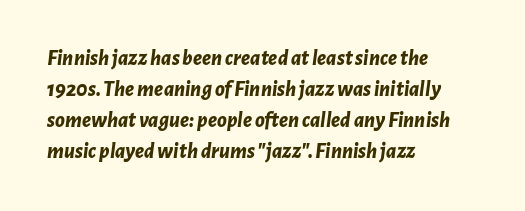
{"italic": "yes", "lean": "right", "slant_degrees": 7, "bold": "yes", "underline": "no", "align": "left", "line_spacing": "normal", "line_spacing_ratio": 1.41, "letter_spacing": "normal", "letter_spacing_em": 0.0, "glyph_px": 22}
